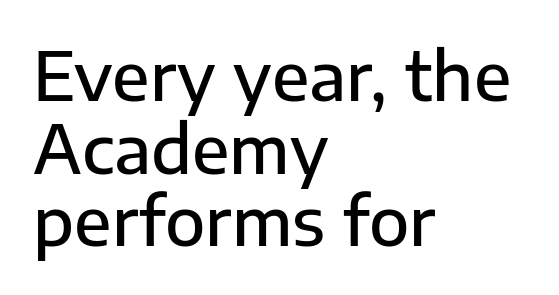
Q: Is the text bold? A: Semi-bold.
Q: Is the text italic (slanted)? A: No, it is upright.
Q: Is the typeface a serif or a sans-serif typeface? A: Sans-serif.
Q: Is the text underlined? A: No.
Q: How is the paragraph aligned? A: Left-aligned.
Q: Is the spacing between letters normal or unusually wide? A: Normal.
Q: Is the spacing between lines tight, normal or loose? A: Tight.
Q: Width (condensed, normal, or wide)? A: Normal.
Q: Stroke contrast? A: Low.
Q: x-height? A: Medium.
Q: Monospaced? A: No.
